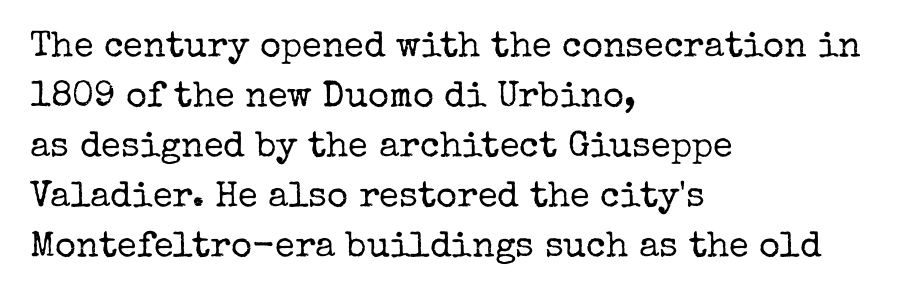
Q: Is the text bold? A: No.
Q: Is the text italic (slanted)? A: No, it is upright.
Q: Is the typeface a serif or a sans-serif typeface? A: Serif.
Q: Is the text underlined? A: No.
Q: How is the paragraph aligned? A: Left-aligned.
Q: Is the spacing between letters normal or unusually wide? A: Normal.
Q: Is the spacing between lines tight, normal or loose? A: Normal.
Q: Width (condensed, normal, or wide)? A: Normal.
Q: Stroke contrast? A: Low.
Q: x-height? A: Medium.
Q: Monospaced? A: No.
